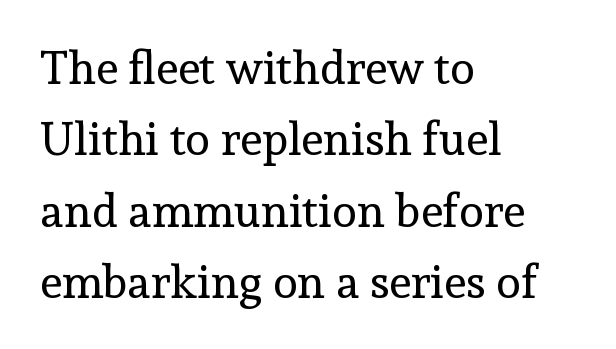
The image shows 46 px regular-weight serif type, upright; set left-aligned, normal line spacing (1.55x), normal letter spacing, not underlined; a medium x-height.
